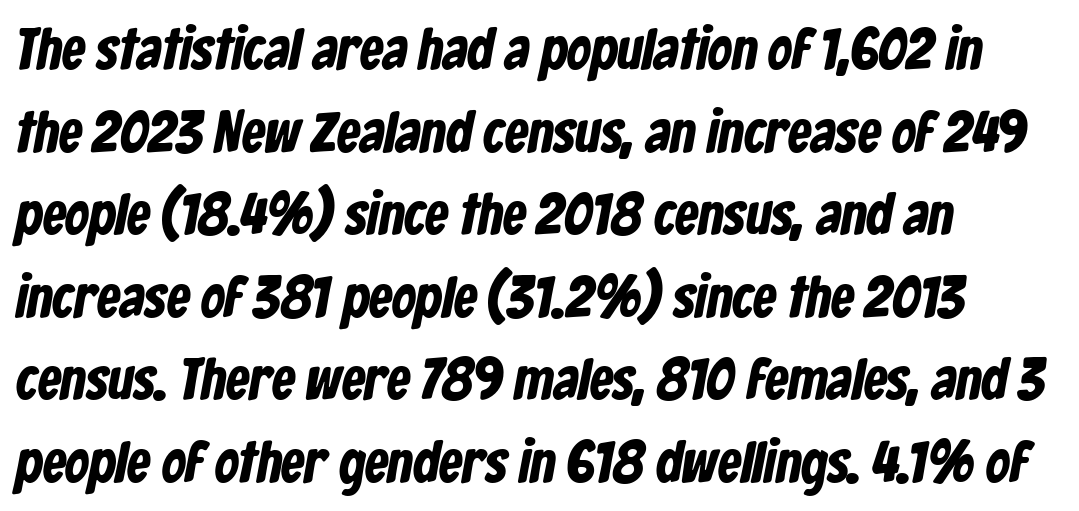
Its strokes are broad and dark, the hallmark of bold type. Look at the tracking — it's just the regular setting, nothing added. Is this a fixed-width face? No — the glyphs have proportional, varying widths. Type without underlining.
